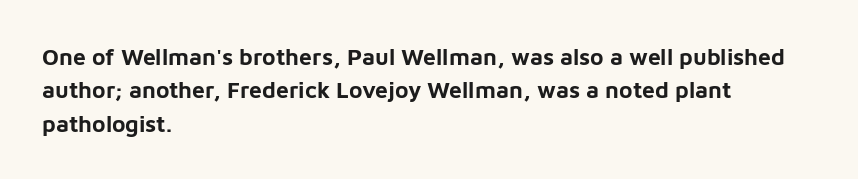
{"italic": "no", "bold": "yes", "underline": "no", "align": "left", "line_spacing": "normal", "line_spacing_ratio": 1.45, "letter_spacing": "normal", "letter_spacing_em": 0.0, "glyph_px": 23}
